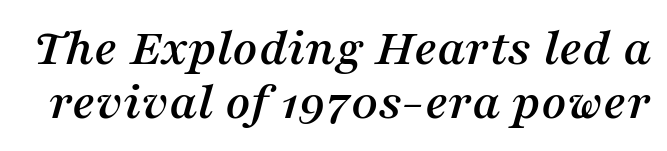
The lines are packed closely together with very little leading. Underlining? Definitely not there. Note: serifs present on the glyphs. Compared with ordinary roman type, these characters are visibly tilted. No extra tracking has been applied to these lines. You could not count columns in this text — the font is proportionally spaced.
